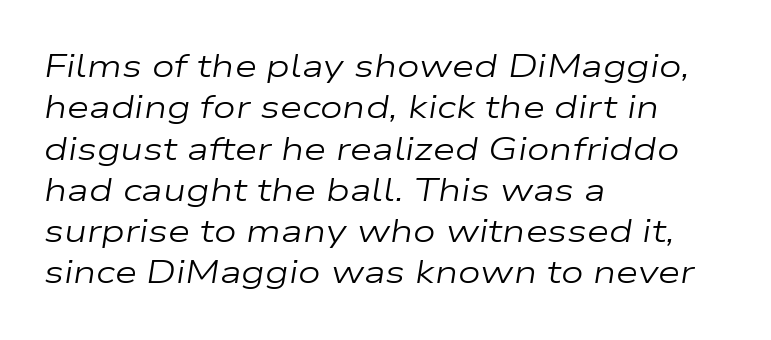
Q: Is the text bold? A: No.
Q: Is the text italic (slanted)? A: Yes, it leans right by about 9 degrees.
Q: Is the text underlined? A: No.
Q: How is the paragraph aligned? A: Left-aligned.
Q: Is the spacing between letters normal or unusually wide? A: Normal.
Q: Is the spacing between lines tight, normal or loose? A: Normal.
Q: Width (condensed, normal, or wide)? A: Wide.
Q: Stroke contrast? A: Low.
Q: x-height? A: Medium.
Q: Monospaced? A: No.
